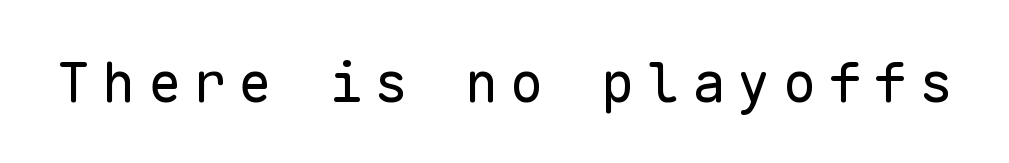
{"serif": "no", "italic": "no", "bold": "no", "weight": "regular", "width": "normal", "stroke_contrast": "low", "x_height": "medium", "monospaced": "yes", "underline": "no", "letter_spacing": "wide", "letter_spacing_em": 0.21, "glyph_px": 56}
